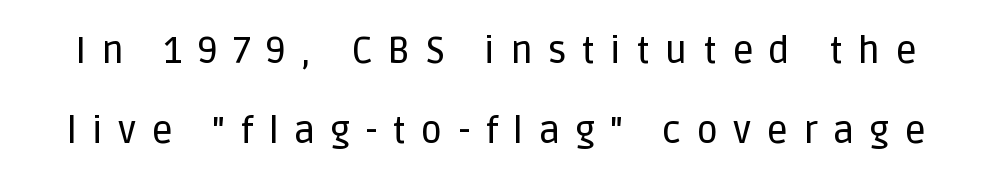
{"serif": "no", "italic": "no", "width": "normal", "stroke_contrast": "low", "x_height": "large", "monospaced": "no", "underline": "no", "line_spacing": "loose", "line_spacing_ratio": 2.16, "letter_spacing": "wide", "letter_spacing_em": 0.41, "glyph_px": 37}
